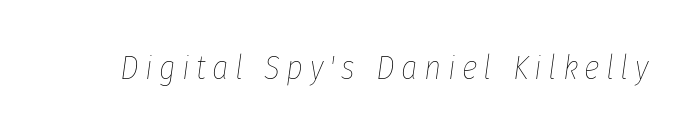
Q: Is the text bold? A: No.
Q: Is the text italic (slanted)? A: Yes, it leans right by about 8 degrees.
Q: Is the text underlined? A: No.
Q: Width (condensed, normal, or wide)? A: Condensed.
Q: Stroke contrast? A: Low.
Q: x-height? A: Medium.
Q: Monospaced? A: No.
